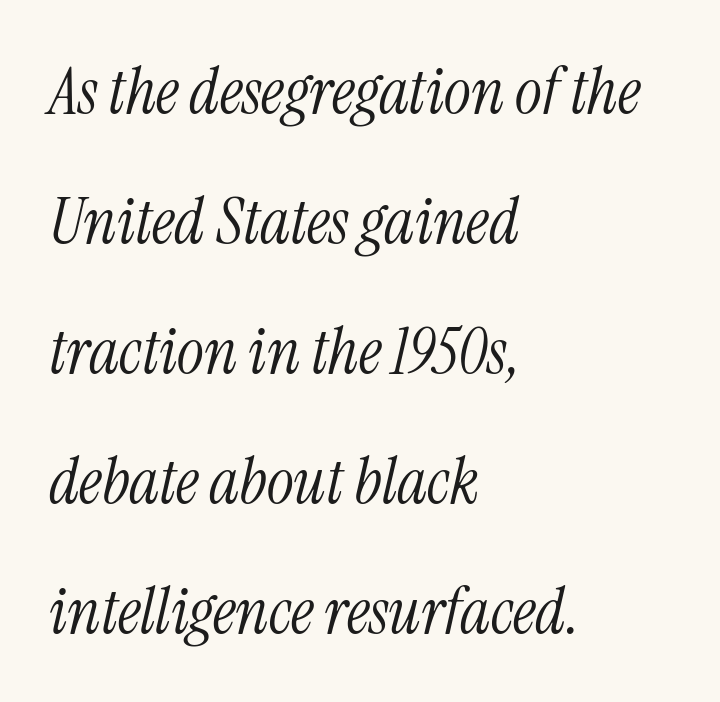
The passage shown leans; its letterforms are oblique. The rendering anchors every line to the left-hand side. This rendering leaves character spacing at its baseline value. What's the leading like? Stretched, with rows far apart.
